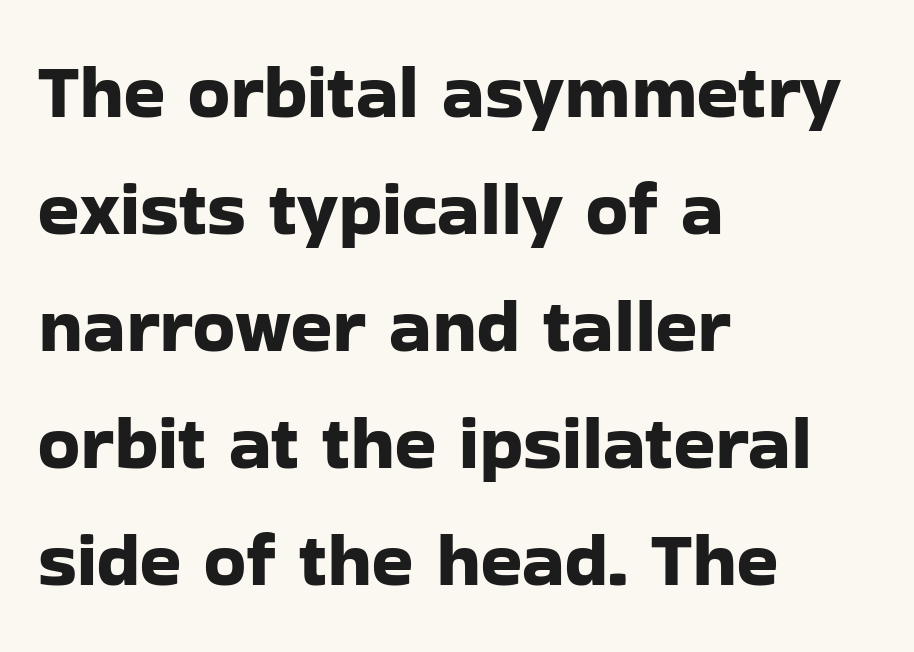
A typesetter would call this proportional, since set widths differ per character. The specimen omits any rule beneath the text block's lines. The font family rendered here belongs to the sans-serif group. These lines stack with their left ends in a neat column.
